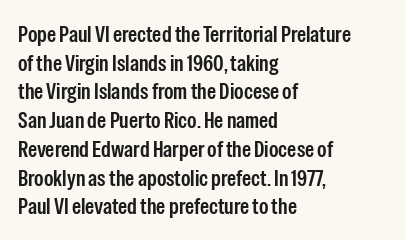
The image shows 23 px text type, upright; set left-aligned, normal line spacing (1.25x), normal letter spacing, not underlined.
